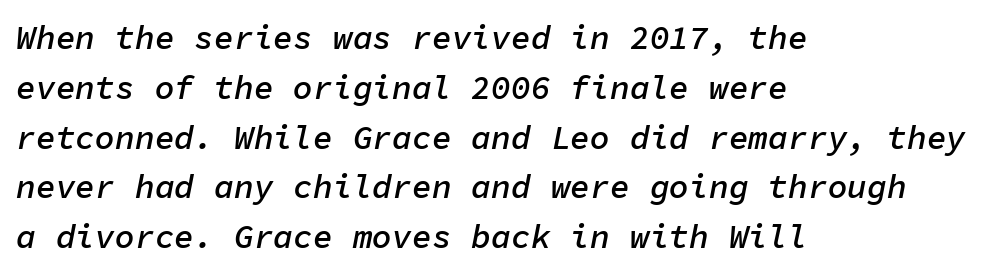
Q: Is the text bold? A: Semi-bold.
Q: Is the text italic (slanted)? A: Yes, it leans right by about 11 degrees.
Q: Is the text underlined? A: No.
Q: How is the paragraph aligned? A: Left-aligned.
Q: Is the spacing between letters normal or unusually wide? A: Normal.
Q: Is the spacing between lines tight, normal or loose? A: Normal.
Q: Width (condensed, normal, or wide)? A: Normal.
Q: Stroke contrast? A: Low.
Q: x-height? A: Medium.
Q: Monospaced? A: Yes.
